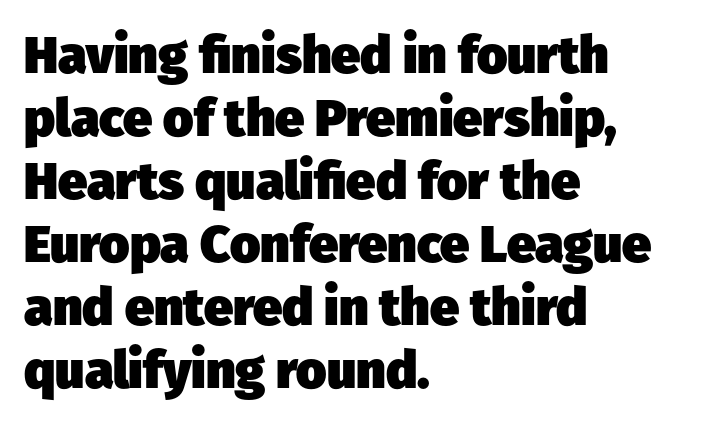
The image shows 52 px heavy sans-serif type; set left-aligned, line spacing 1.21x, normal letter spacing, not underlined; low stroke contrast and a medium x-height.
